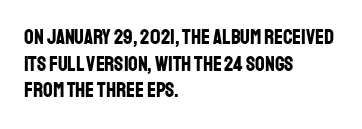
Q: Is the text bold? A: Yes.
Q: Is the text italic (slanted)? A: No, it is upright.
Q: Is the text underlined? A: No.
Q: How is the paragraph aligned? A: Left-aligned.
Q: Is the spacing between letters normal or unusually wide? A: Normal.
Q: Is the spacing between lines tight, normal or loose? A: Normal.
